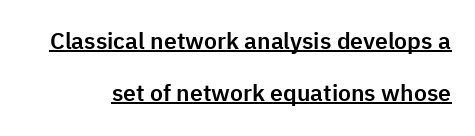
The leading is generous, giving the passage an open texture. The lettering is marked with a stroke running underneath it. The font's upright variant was chosen for this text. No extra tracking has been applied to these lines.
